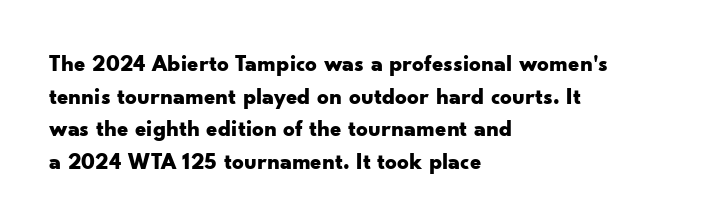
Here the glyphs are tracked normally, forming tight word shapes. One-word summary of the alignment: left. In terms of posture, this sample is upright. Notice how thick the strokes are: this is what a full bold looks like. The lines sit at an ordinary, default distance from one another.
